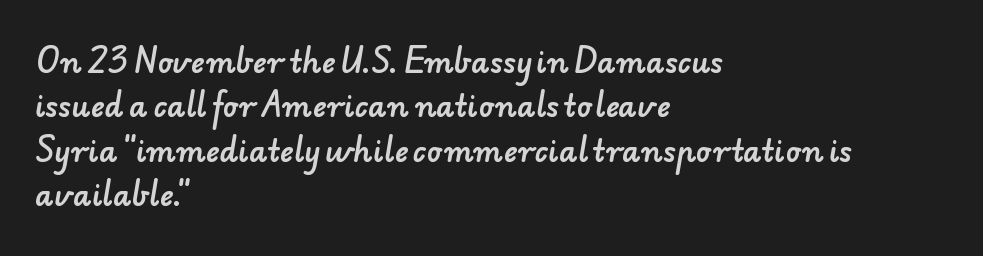
The image shows 29 px sans-serif type; set left-aligned, normal line spacing (1.53x), normal letter spacing, not underlined; low stroke contrast and a small x-height.
